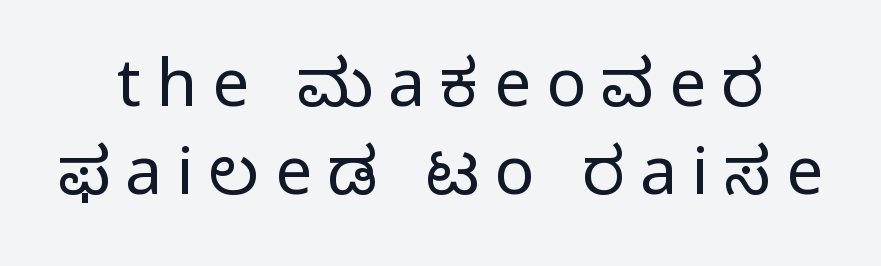
Ink coverage per letter is moderate at most. Notice how the stems are strictly vertical — no italics here. Has an underline been added? It has not. Successive baselines arrive at the customary interval. Observe the wide spacing: letters keep a clear distance from each other. Is this a sans? Yes — the strokes have no serifs.
